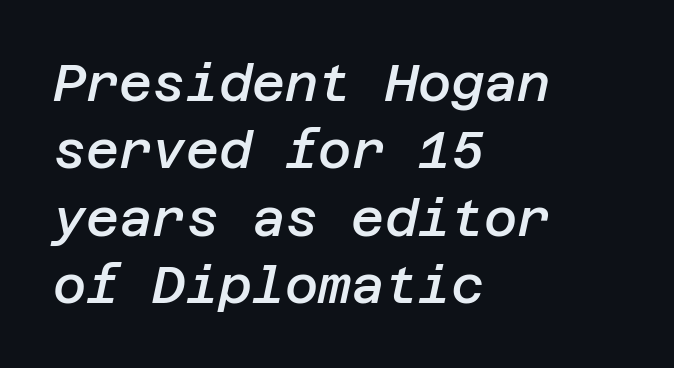
The image shows 51 px semibold type, italic (leaning right); set left-aligned, normal line spacing (1.32x), normal letter spacing, not underlined; low stroke contrast and a large x-height.
